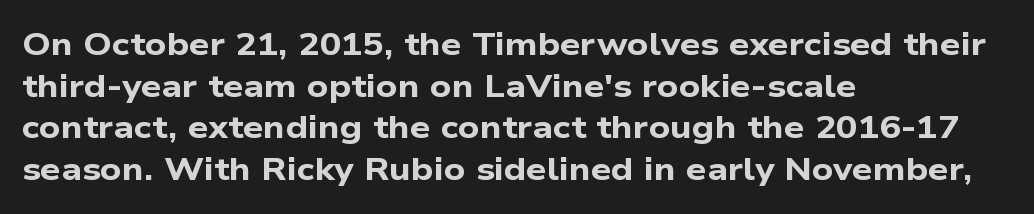
{"serif": "no", "bold": "yes", "weight": "bold", "width": "wide", "stroke_contrast": "low", "x_height": "medium", "monospaced": "no", "underline": "no", "align": "left", "line_spacing": "normal", "line_spacing_ratio": 1.3, "letter_spacing": "normal", "letter_spacing_em": 0.0, "glyph_px": 32}
